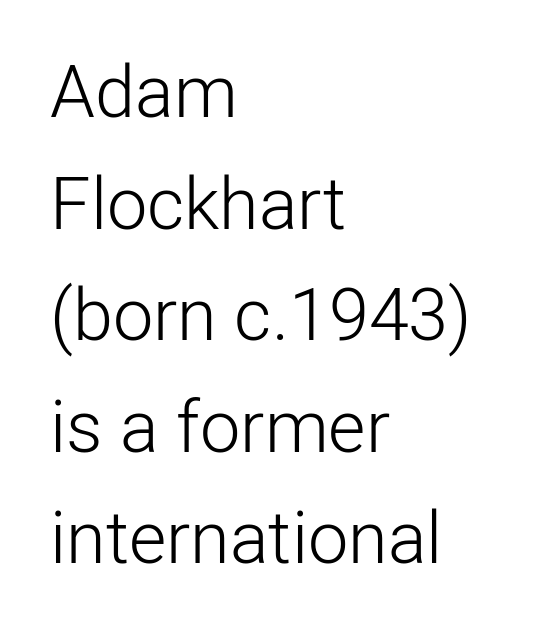
Is this a fixed-width face? No — the glyphs have proportional, varying widths. The font's upright variant was chosen for this text. The font family rendered here belongs to the sans-serif group. The paragraph shown leans on its left margin. Descenders hang freely into open space. No heavy texture on the line: the type isn't bold.
